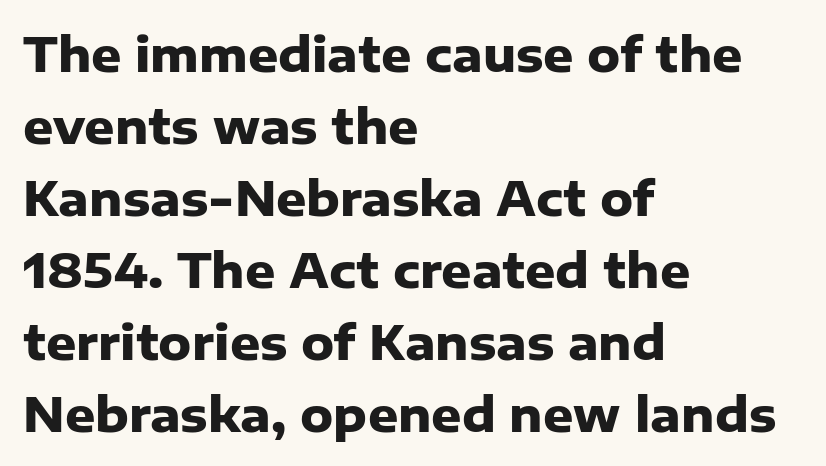
{"serif": "no", "italic": "no", "bold": "yes", "weight": "heavy", "width": "normal", "stroke_contrast": "low", "x_height": "medium", "monospaced": "no", "underline": "no", "align": "left", "line_spacing": "normal", "line_spacing_ratio": 1.53, "letter_spacing": "normal", "letter_spacing_em": 0.0, "glyph_px": 47}
